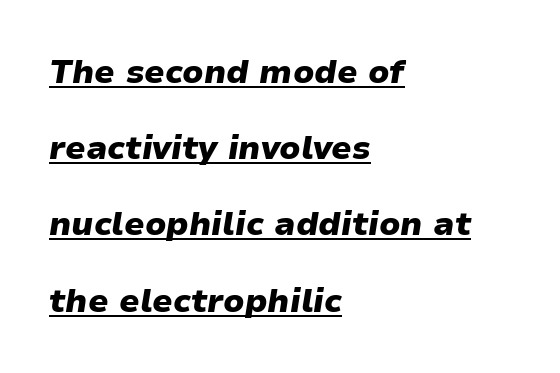
Q: Is the text bold? A: Yes.
Q: Is the text italic (slanted)? A: Yes, it leans right by about 9 degrees.
Q: Is the text underlined? A: Yes.
Q: How is the paragraph aligned? A: Left-aligned.
Q: Is the spacing between letters normal or unusually wide? A: Normal.
Q: Is the spacing between lines tight, normal or loose? A: Loose.
Q: Width (condensed, normal, or wide)? A: Normal.
Q: Stroke contrast? A: Low.
Q: x-height? A: Medium.
Q: Monospaced? A: No.
